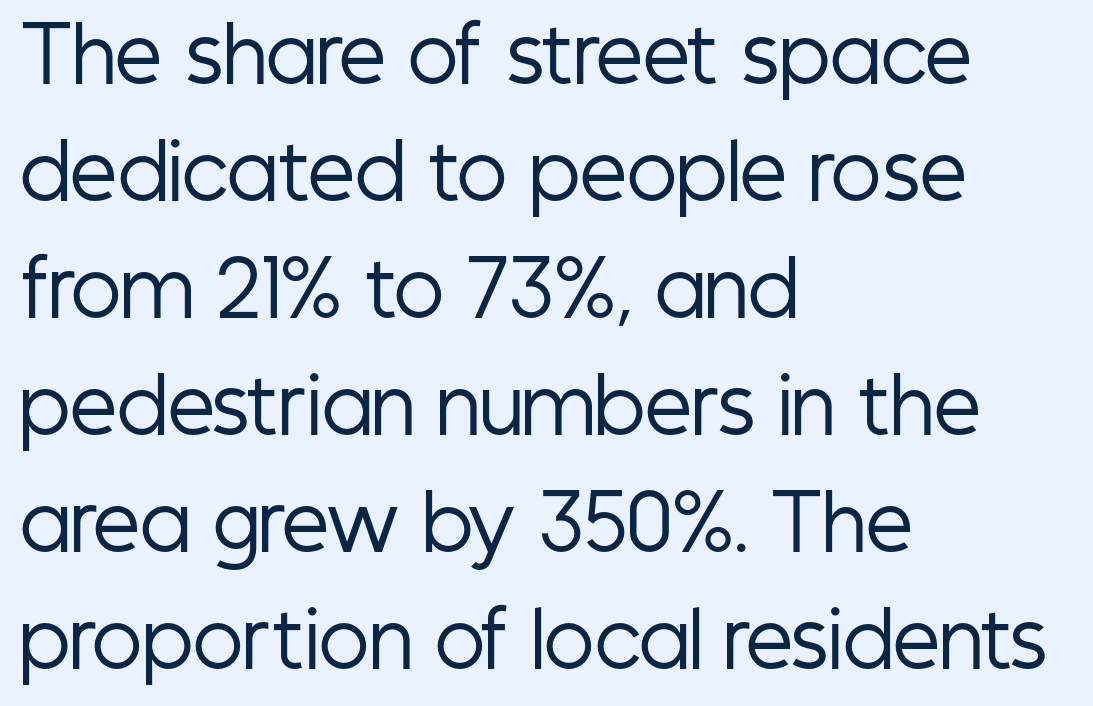
Character widths vary here, with narrow letters taking less room than wide ones. These lines stack with their left ends in a neat column. Posture: upright roman. Letterform terminals end flat and unadorned throughout the passage. Summary of weight: not heavy and not bold. Nothing unusual about the tracking: characters are spaced as the font intends.
